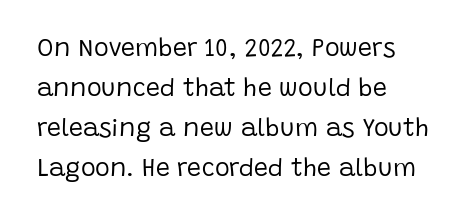
The image shows 25 px text type, upright; set left-aligned, normal line spacing (1.6x), normal letter spacing, not underlined.
